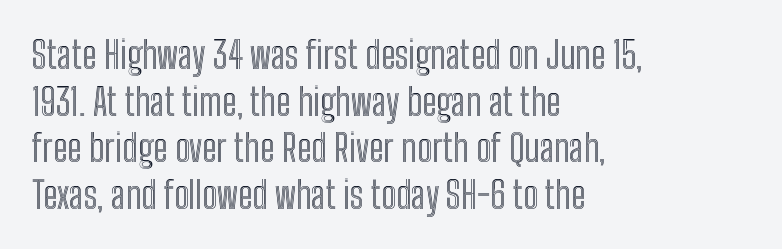
Students, observe: this is what conventionally led text looks like. Every row of glyphs begins at an identical x-position on the left. The space beneath each line is pristine and unruled. Nope, not italic — everything's standing straight. Between one letter and the next there's only the usual sliver of space.
